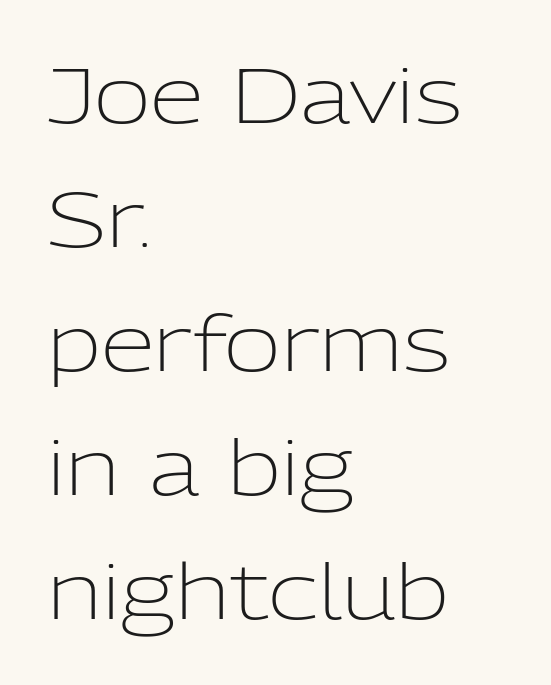
Q: Is the text bold? A: No.
Q: Is the text italic (slanted)? A: No, it is upright.
Q: Is the typeface a serif or a sans-serif typeface? A: Sans-serif.
Q: Is the text underlined? A: No.
Q: How is the paragraph aligned? A: Left-aligned.
Q: Is the spacing between letters normal or unusually wide? A: Normal.
Q: Is the spacing between lines tight, normal or loose? A: Normal.
Q: Width (condensed, normal, or wide)? A: Normal.
Q: Stroke contrast? A: Low.
Q: x-height? A: Medium.
Q: Monospaced? A: No.
